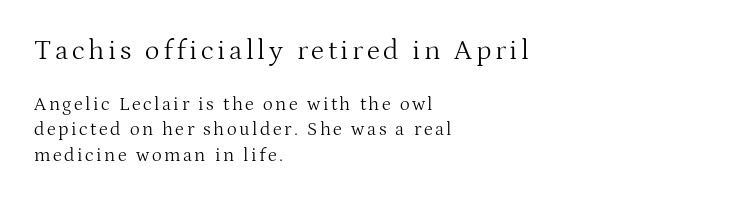
Typographically, this falls in the serif category. Underlining? Definitely not there. Caption: multi-line text, flush left, ragged right. Baseline-to-baseline distance is the conventional proportion of letter height. The face used here is proportionally spaced, like ordinary book or web type. Unbolded letterforms with no extra heft.
